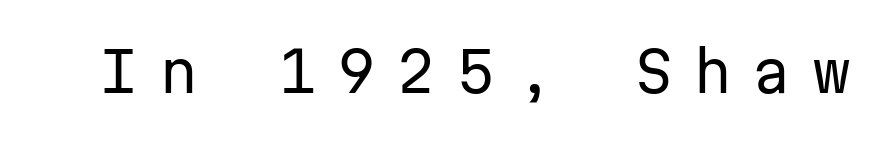
Q: Is the text bold? A: No.
Q: Is the text italic (slanted)? A: No, it is upright.
Q: Is the typeface a serif or a sans-serif typeface? A: Sans-serif.
Q: Is the text underlined? A: No.
Q: Is the spacing between letters normal or unusually wide? A: Unusually wide.
Q: Width (condensed, normal, or wide)? A: Normal.
Q: Stroke contrast? A: Low.
Q: x-height? A: Medium.
Q: Monospaced? A: Yes.
